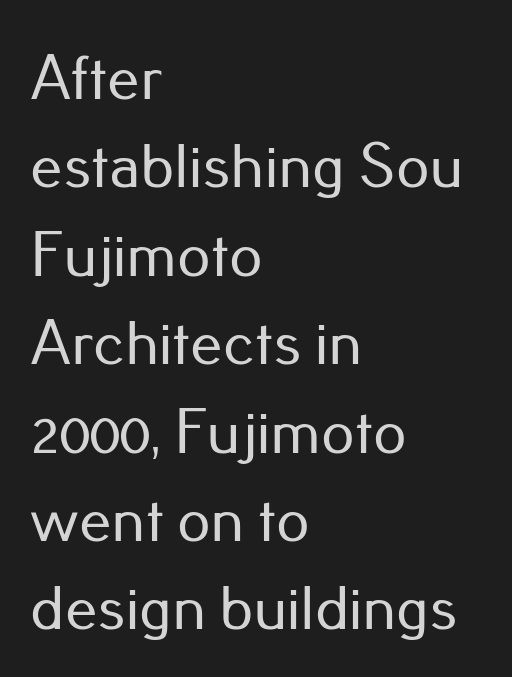
The text block is weighted toward the left margin, trailing off unevenly rightward. The designer left line spacing at the default. Is this a fixed-width face? No — the glyphs have proportional, varying widths. You can tell from the bare stems that sans-serif type was used. Underline: absent.
